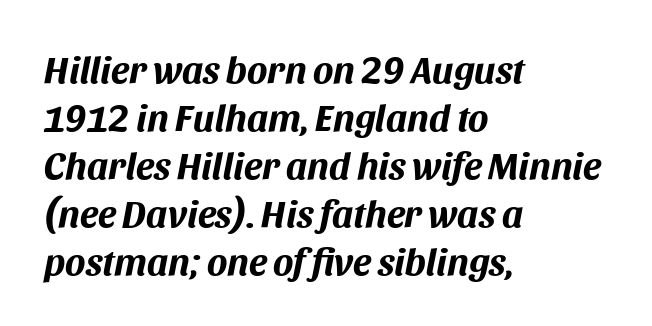
The image shows 38 px bold type, italic (leaning right); set left-aligned, normal line spacing (1.26x), normal letter spacing, not underlined; medium stroke contrast and a large x-height.
